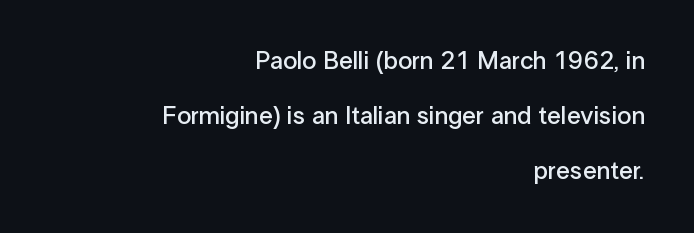
{"italic": "no", "bold": "semi", "underline": "no", "align": "right", "line_spacing": "loose", "line_spacing_ratio": 2.2, "letter_spacing": "normal", "letter_spacing_em": 0.0, "glyph_px": 25}
